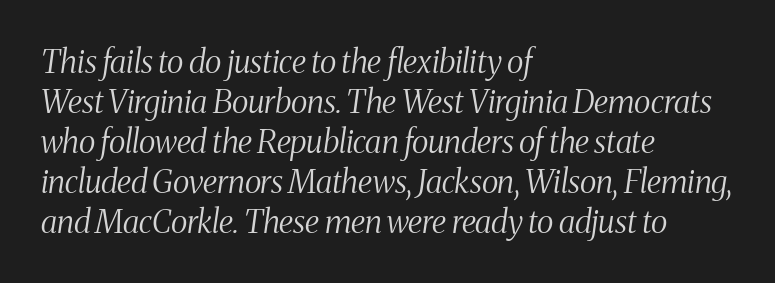
Looking at the ascenders, they clearly lean. Regarding serifs, this sample has them. Compared with typical body copy, the letter spacing here is the same. The rendering anchors every line to the left-hand side. The passage shown is typed in a proportional face where columns would drift.
